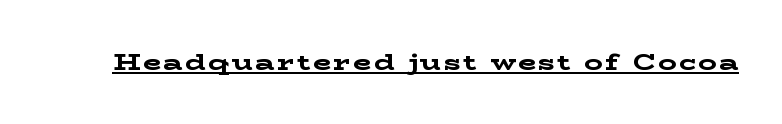
{"italic": "no", "bold": "yes", "underline": "yes", "glyph_px": 23}
